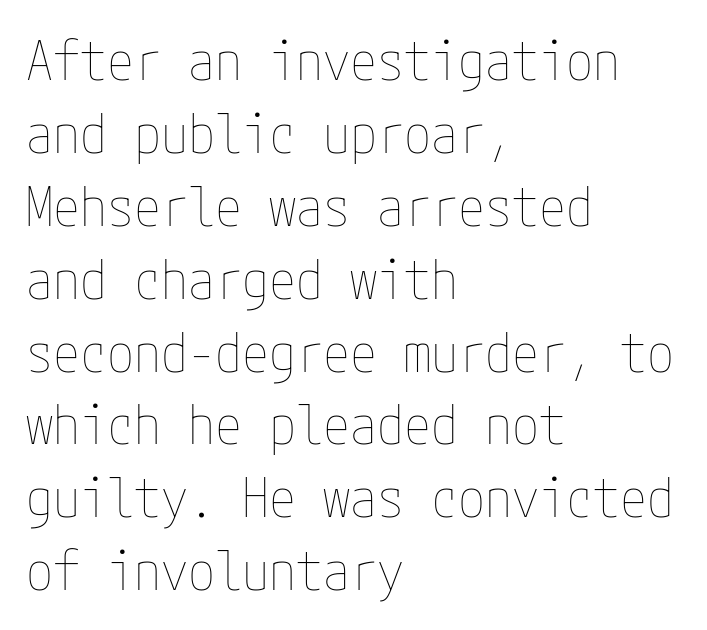
Q: Is the text bold? A: No.
Q: Is the text italic (slanted)? A: No, it is upright.
Q: Is the text underlined? A: No.
Q: How is the paragraph aligned? A: Left-aligned.
Q: Is the spacing between letters normal or unusually wide? A: Normal.
Q: Is the spacing between lines tight, normal or loose? A: Normal.
Q: Width (condensed, normal, or wide)? A: Condensed.
Q: Stroke contrast? A: Low.
Q: x-height? A: Medium.
